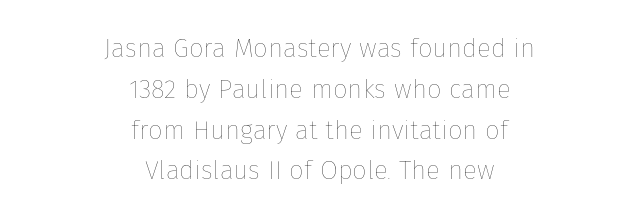
{"italic": "no", "bold": "no", "underline": "no", "align": "center", "line_spacing": "normal", "line_spacing_ratio": 1.57, "letter_spacing": "normal", "letter_spacing_em": 0.0, "glyph_px": 26}
